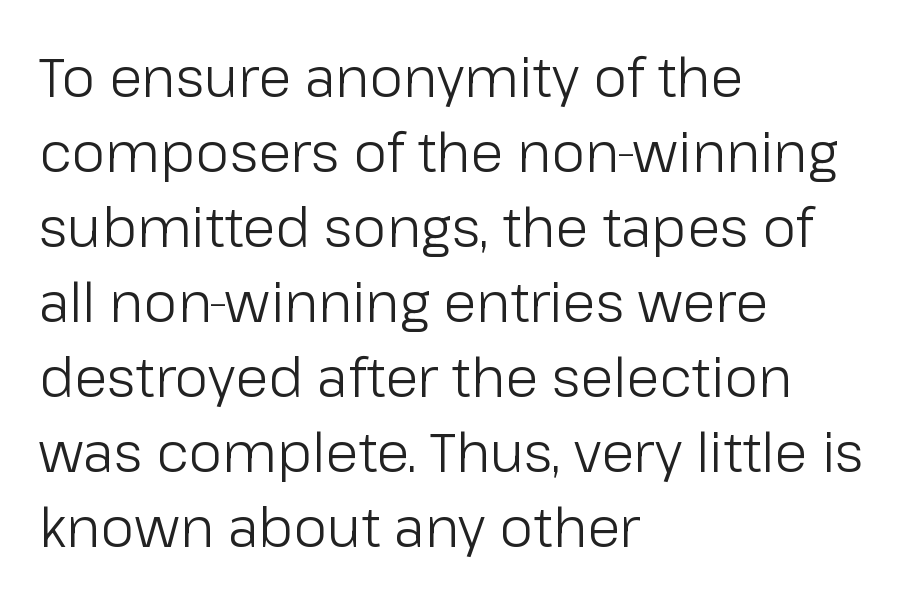
{"serif": "no", "italic": "no", "bold": "no", "weight": "light", "width": "normal", "stroke_contrast": "low", "x_height": "medium", "monospaced": "no", "underline": "no", "align": "left", "line_spacing": "normal", "line_spacing_ratio": 1.39, "letter_spacing": "normal", "letter_spacing_em": 0.0, "glyph_px": 54}
